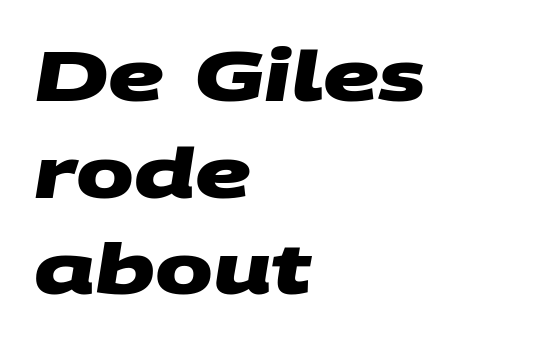
Q: Is the text bold? A: Yes.
Q: Is the typeface a serif or a sans-serif typeface? A: Sans-serif.
Q: Is the text underlined? A: No.
Q: How is the paragraph aligned? A: Left-aligned.
Q: Is the spacing between letters normal or unusually wide? A: Normal.
Q: Is the spacing between lines tight, normal or loose? A: Normal.
Q: Width (condensed, normal, or wide)? A: Wide.
Q: Stroke contrast? A: Medium.
Q: x-height? A: Large.
Q: Monospaced? A: No.
